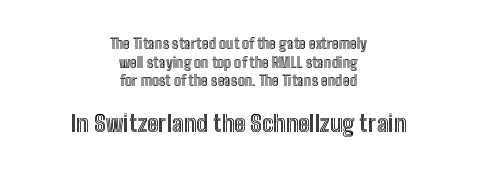
Centered paragraph, ragged on both sides. Interline gaps are of average width in this sample. The later block is typeset at a bigger size than the earlier block. The letters stand straight up with perfectly vertical stems.
